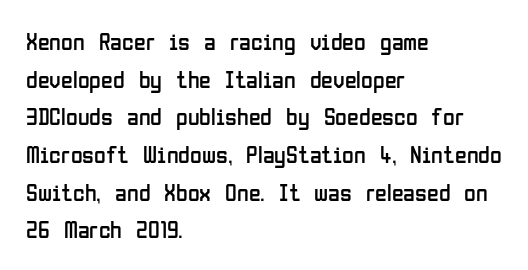
The setting favours the left margin, as ordinary paragraphs usually do. The face looks like a standard text weight, possibly lighter. Each row of text sits above clean, open space. Posture: straight, roman, zero tilt.
